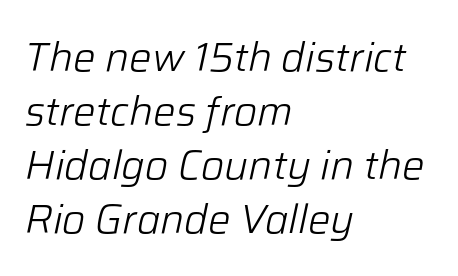
You could not count columns in this text — the font is proportionally spaced. The passage is arranged the way most books set body copy — flush left. Nothing unusual about the tracking: characters are spaced as the font intends. The text carries the slant typical of an italic or oblique font. The space between consecutive lines is moderate. The strip under each line holds only bare page.
